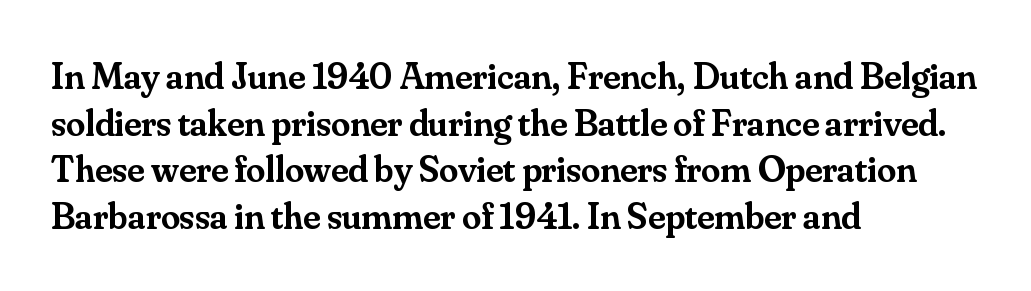
Type style note: has serifs. The typesetter chose a ragged-right arrangement here. The gap between lines stays unmarked. Proportional: the letters do not fall into vertical columns. These lines were composed using upright roman letters.
